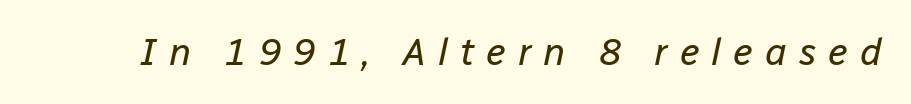
{"italic": "yes", "lean": "right", "slant_degrees": 12, "bold": "no", "weight": "regular", "width": "normal", "stroke_contrast": "low", "x_height": "medium", "monospaced": "no", "underline": "no", "letter_spacing": "wide", "letter_spacing_em": 0.31, "glyph_px": 38}
